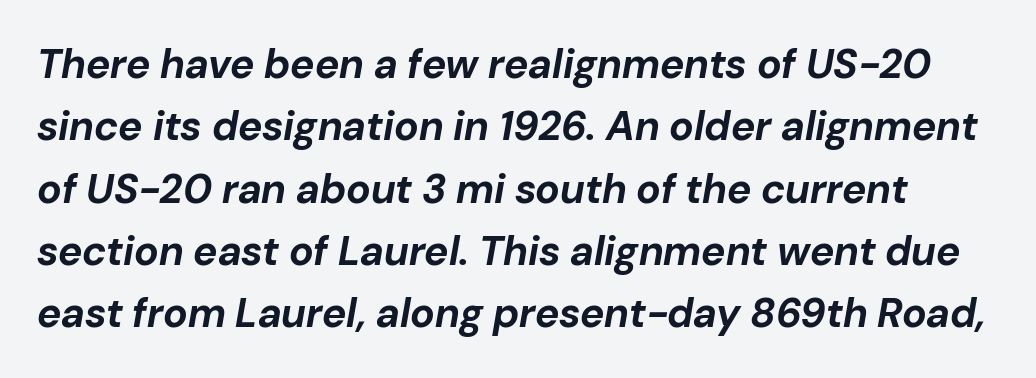
Q: Is the text bold? A: Yes.
Q: Is the text italic (slanted)? A: Yes, it leans right by about 10 degrees.
Q: Is the text underlined? A: No.
Q: Is the spacing between letters normal or unusually wide? A: Normal.
Q: Is the spacing between lines tight, normal or loose? A: Normal.
Q: Width (condensed, normal, or wide)? A: Normal.
Q: Stroke contrast? A: Low.
Q: x-height? A: Medium.
Q: Monospaced? A: No.
